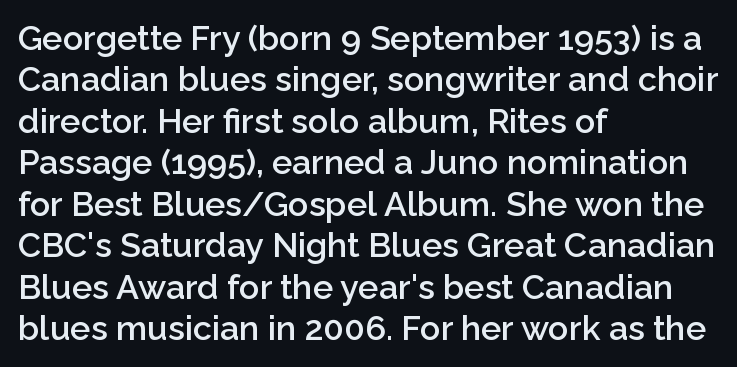
{"serif": "no", "italic": "no", "bold": "semi", "weight": "semibold", "width": "normal", "stroke_contrast": "low", "x_height": "medium", "monospaced": "no", "underline": "no", "align": "left", "line_spacing_ratio": 1.22, "letter_spacing": "normal", "letter_spacing_em": 0.0, "glyph_px": 34}
